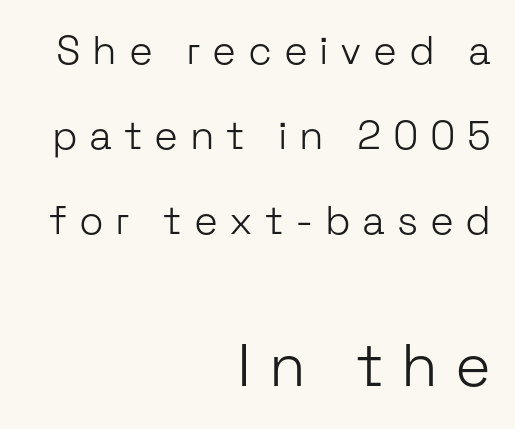
Q: Is the text bold? A: No.
Q: Is the text italic (slanted)? A: No, it is upright.
Q: Is the typeface a serif or a sans-serif typeface? A: Sans-serif.
Q: Is the text underlined? A: No.
Q: How is the paragraph aligned? A: Right-aligned.
Q: Is the spacing between letters normal or unusually wide? A: Unusually wide.
Q: Is the spacing between lines tight, normal or loose? A: Loose.
Q: Which block of text is set in a larger size, the first (top) or the second (bottom)? A: The second (bottom) one.
Q: Width (condensed, normal, or wide)? A: Normal.
Q: Stroke contrast? A: Low.
Q: x-height? A: Medium.
Q: Monospaced? A: No.
